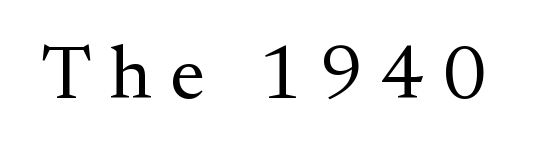
Do the letters lean? They stand straight. This rendering employs a face with finishing strokes, i.e., a serif. Clear beneath every line of the passage. Varying glyph widths throughout — classic text-font behaviour. What stands out about the letter spacing? Its width — letters are far apart.
